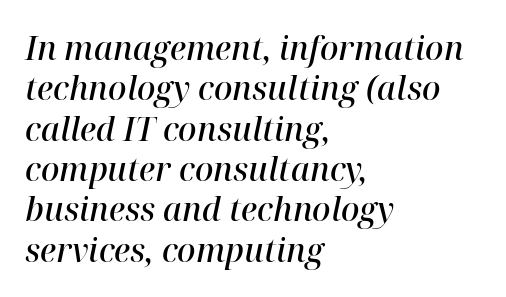
This rendering uses left alignment, leaving the right contour irregular. Slanted lettering throughout. Compared with typical paragraphs, the rows here are spaced about the same. This sample has the flowing, uneven cadence of proportional lettering. Does extra space separate the letters? No, they use regular spacing.
